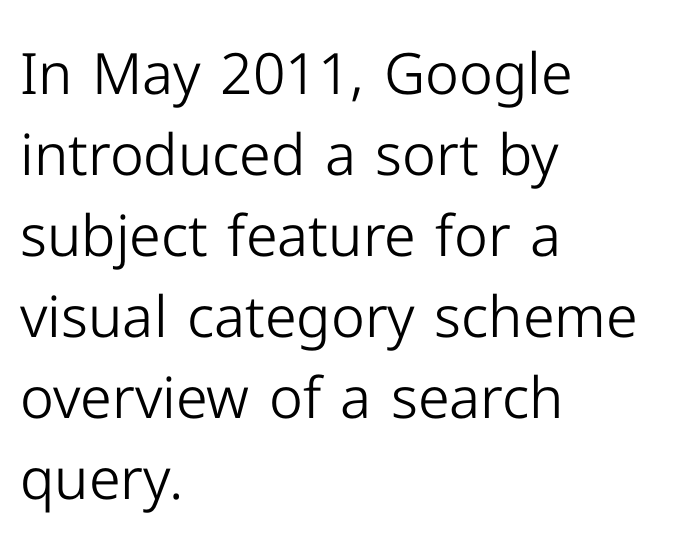
Q: Is the text bold? A: No.
Q: Is the text italic (slanted)? A: No, it is upright.
Q: Is the typeface a serif or a sans-serif typeface? A: Sans-serif.
Q: Is the text underlined? A: No.
Q: How is the paragraph aligned? A: Left-aligned.
Q: Is the spacing between letters normal or unusually wide? A: Normal.
Q: Is the spacing between lines tight, normal or loose? A: Normal.
Q: Width (condensed, normal, or wide)? A: Normal.
Q: Stroke contrast? A: Low.
Q: x-height? A: Medium.
Q: Monospaced? A: No.
